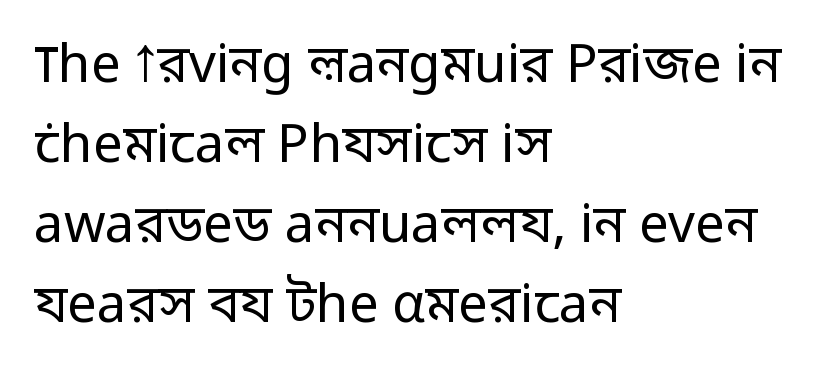
Each letter keeps its own natural width here, so spacing adapts to shape. The rows are spaced the way most documents space them. Which margin do the lines hug? The left one — the right edge is uneven. To sum up the face: it is a sans, with no serifs. Here the glyphs are tracked normally, forming tight word shapes. Beneath every word, the page is bare.
